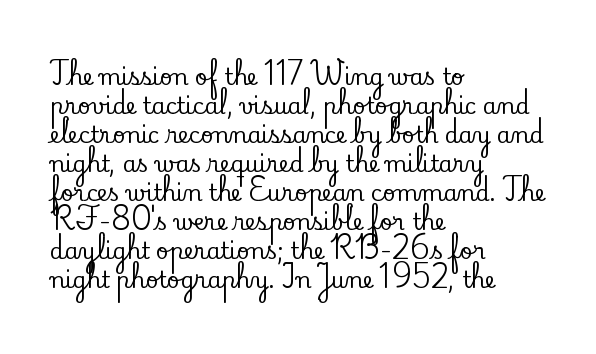
{"italic": "no", "underline": "no", "align": "left", "line_spacing": "normal", "line_spacing_ratio": 1.32, "letter_spacing": "normal", "letter_spacing_em": 0.0, "glyph_px": 22}
